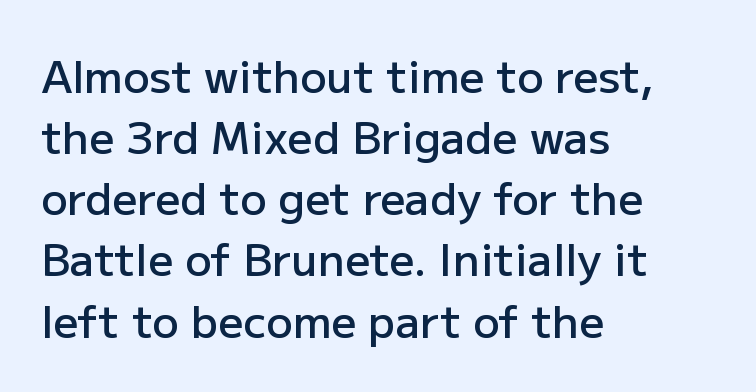
The image shows 44 px semibold sans-serif type, upright; set left-aligned, normal line spacing (1.39x), normal letter spacing, not underlined; low stroke contrast and a medium x-height.
